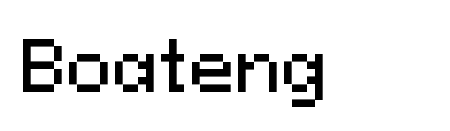
The image shows 69 px sans-serif type, upright; set normal letter spacing, not underlined; medium stroke contrast and a medium x-height.
